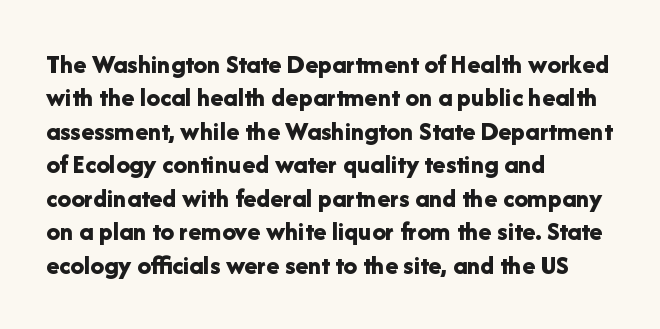
The image shows 27 px bold type, upright; set left-aligned, line spacing 1.24x, normal letter spacing, not underlined.
